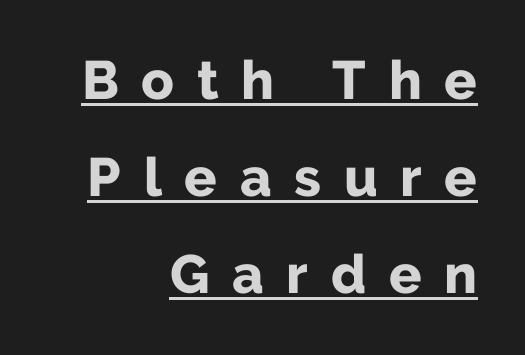
{"serif": "no", "italic": "no", "bold": "yes", "weight": "bold", "width": "normal", "stroke_contrast": "low", "x_height": "medium", "monospaced": "no", "underline": "yes", "align": "right", "line_spacing_ratio": 1.8, "letter_spacing": "wide", "letter_spacing_em": 0.42, "glyph_px": 54}
